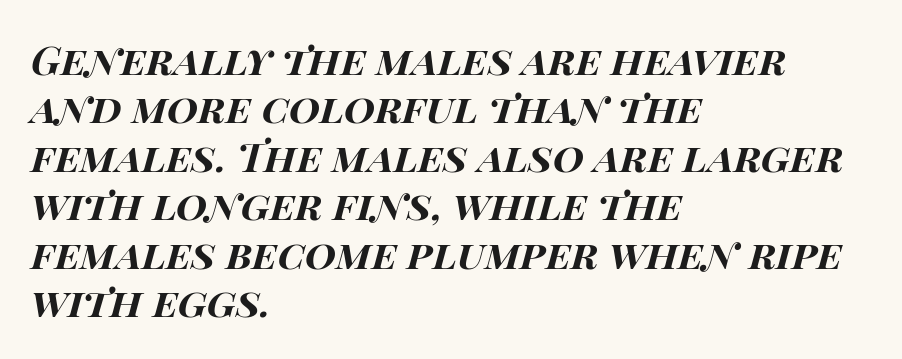
The image shows 40 px bold, wide type, italic (leaning right); set left-aligned, line spacing 1.21x, normal letter spacing, not underlined; high stroke contrast and a large x-height.
